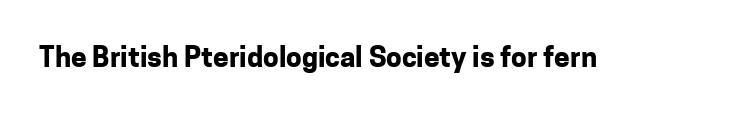
The passage shown is emphatically bold. Observe the ordinary spacing: letters are neighbours, not strangers. Spacing verdict: proportional, widths tailored to each character. The designer went with a sans here, leaving each stem footless. Rule under the text: the space is simply empty.
